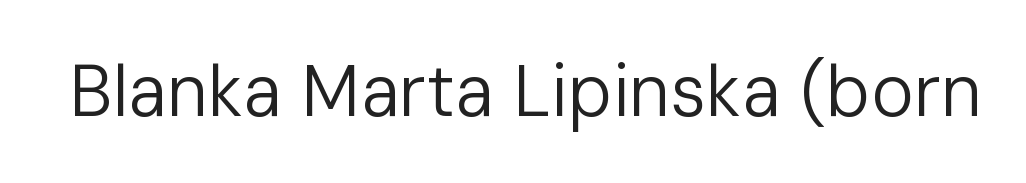
The image shows 72 px regular-weight sans-serif type, upright; set normal letter spacing, not underlined; low stroke contrast and a medium x-height.
